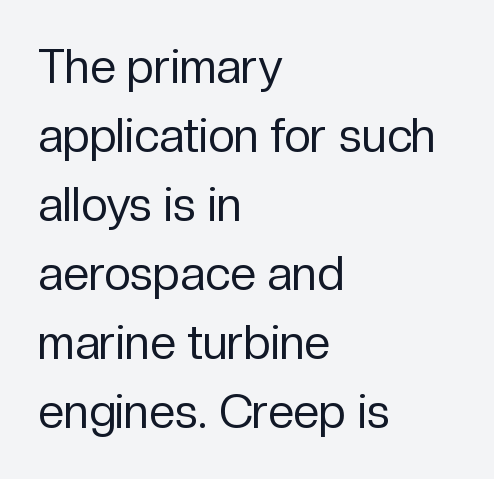
The image shows 47 px regular-weight sans-serif type, upright; set left-aligned, normal line spacing (1.47x), normal letter spacing, not underlined; low stroke contrast and a medium x-height.
